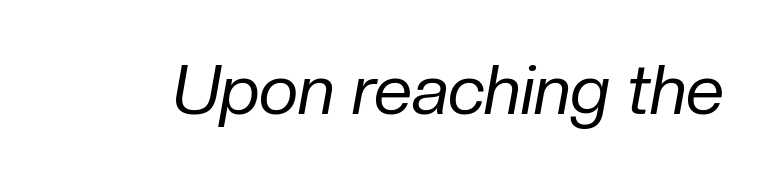
Varying glyph widths throughout — classic text-font behaviour. The space beneath each line is pristine and unruled. Letters have the restrained weight of plain body copy at most. Rendered with sloped, italic letterforms. Tracking value appears to be zero — textbook default spacing.
